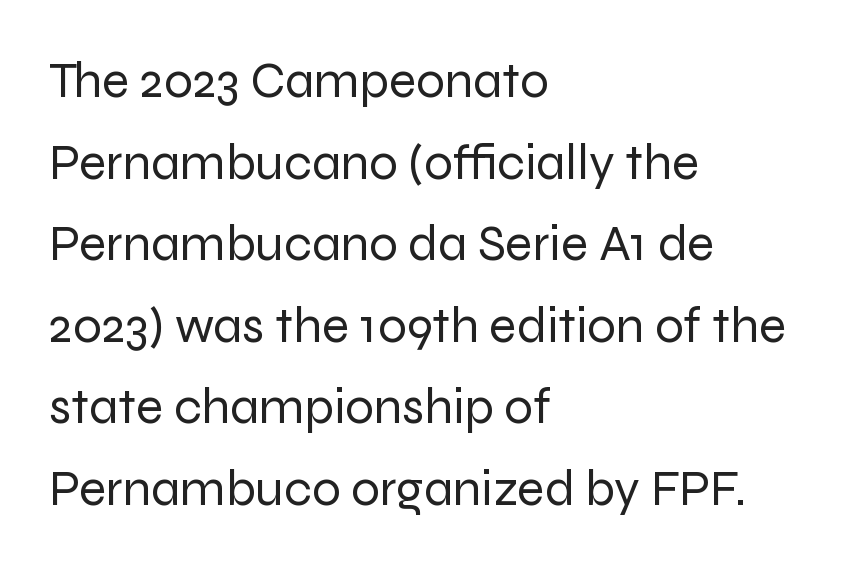
Q: Is the text bold? A: No.
Q: Is the text italic (slanted)? A: No, it is upright.
Q: Is the typeface a serif or a sans-serif typeface? A: Sans-serif.
Q: Is the text underlined? A: No.
Q: How is the paragraph aligned? A: Left-aligned.
Q: Is the spacing between letters normal or unusually wide? A: Normal.
Q: Is the spacing between lines tight, normal or loose? A: Normal.
Q: Width (condensed, normal, or wide)? A: Normal.
Q: Stroke contrast? A: Low.
Q: x-height? A: Medium.
Q: Monospaced? A: No.
